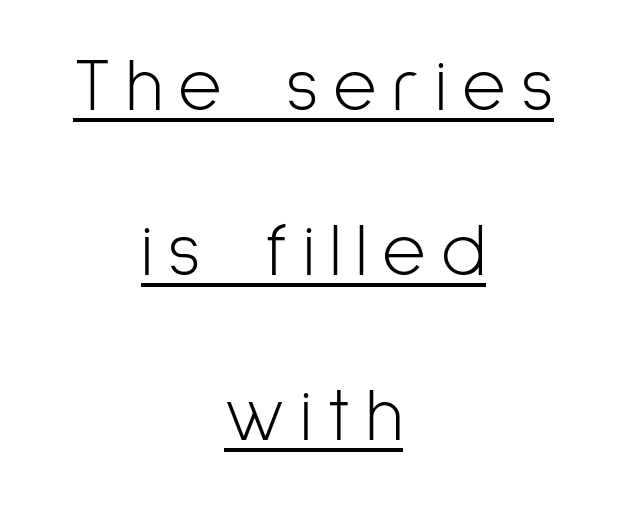
{"serif": "no", "italic": "no", "bold": "no", "weight": "light", "width": "condensed", "stroke_contrast": "low", "x_height": "medium", "monospaced": "no", "underline": "yes", "align": "center", "line_spacing": "loose", "line_spacing_ratio": 2.2, "letter_spacing": "wide", "letter_spacing_em": 0.2, "glyph_px": 75}
